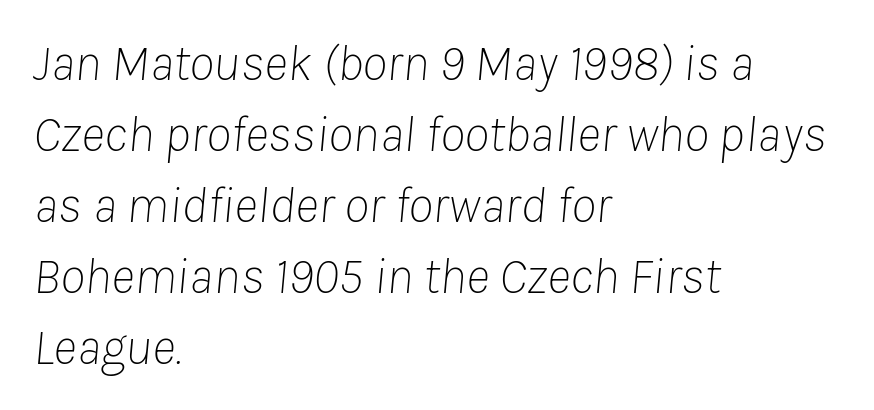
This rendering uses left alignment, leaving the right contour irregular. Leading matches the norm, producing a regular column. The whole block is typeset with a tilt. A clean baseline with only descenders dipping below it.
